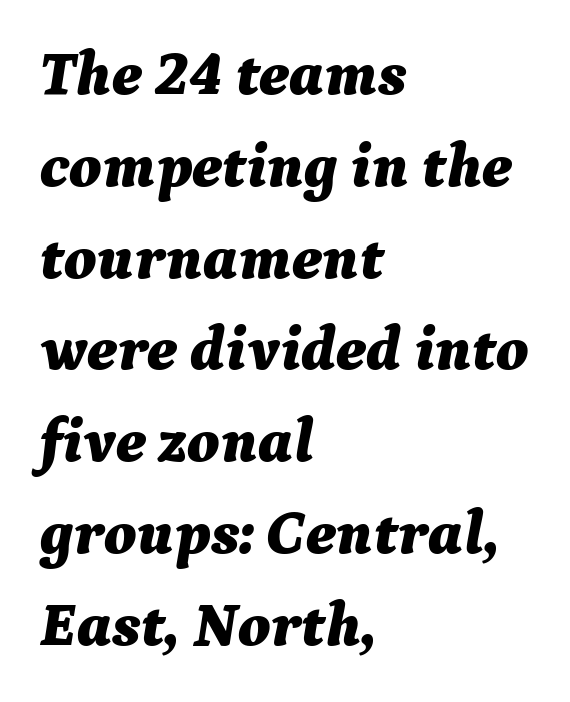
Q: Is the text bold? A: Yes.
Q: Is the text italic (slanted)? A: Yes, it leans right by about 9 degrees.
Q: Is the text underlined? A: No.
Q: How is the paragraph aligned? A: Left-aligned.
Q: Is the spacing between letters normal or unusually wide? A: Normal.
Q: Is the spacing between lines tight, normal or loose? A: Normal.
Q: Width (condensed, normal, or wide)? A: Normal.
Q: Stroke contrast? A: Medium.
Q: x-height? A: Medium.
Q: Monospaced? A: No.
